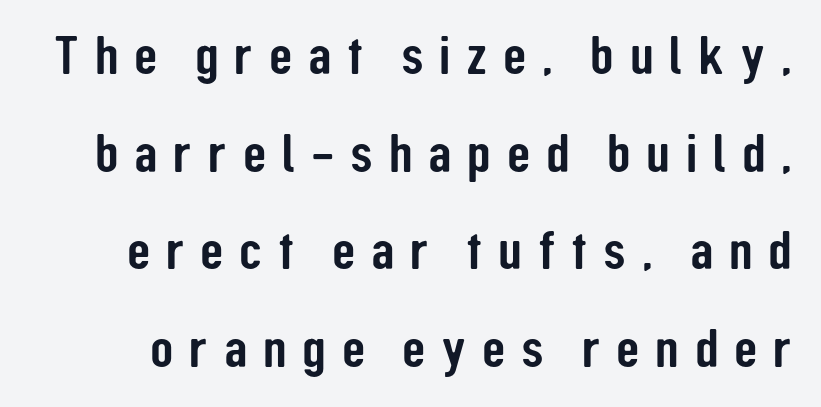
Q: Is the text italic (slanted)? A: No, it is upright.
Q: Is the typeface a serif or a sans-serif typeface? A: Sans-serif.
Q: Is the text underlined? A: No.
Q: Is the spacing between letters normal or unusually wide? A: Unusually wide.
Q: Width (condensed, normal, or wide)? A: Condensed.
Q: Stroke contrast? A: Low.
Q: x-height? A: Medium.
Q: Monospaced? A: No.
